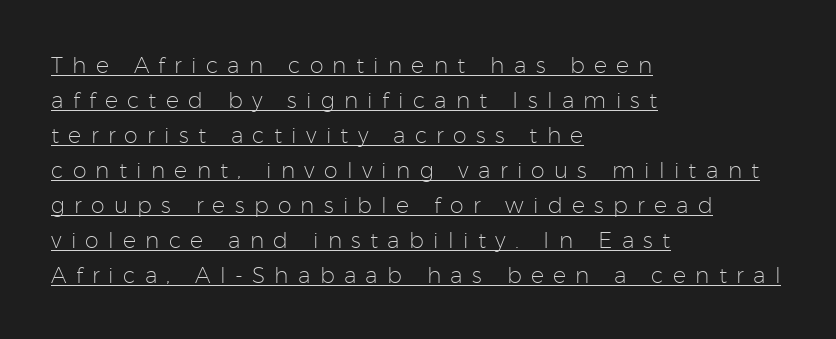
Q: Is the text bold? A: No.
Q: Is the text italic (slanted)? A: No, it is upright.
Q: Is the text underlined? A: Yes.
Q: How is the paragraph aligned? A: Left-aligned.
Q: Is the spacing between letters normal or unusually wide? A: Unusually wide.
Q: Is the spacing between lines tight, normal or loose? A: Normal.
